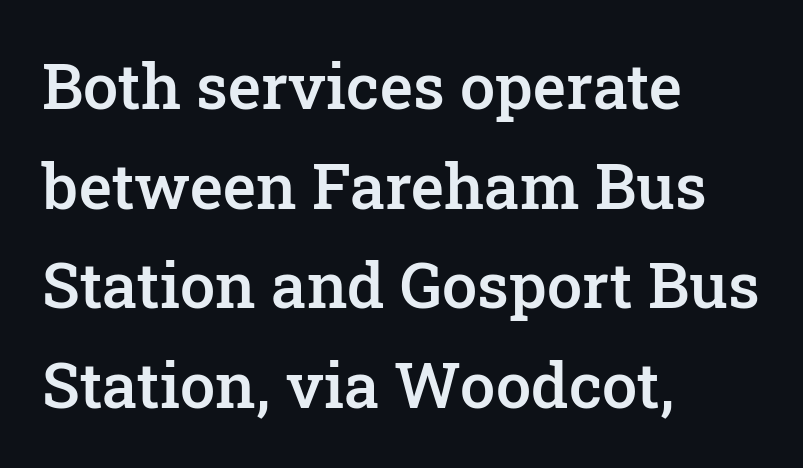
The image shows 63 px semibold serif type, upright; set left-aligned, normal line spacing (1.58x), normal letter spacing, not underlined; low stroke contrast and a medium x-height.
